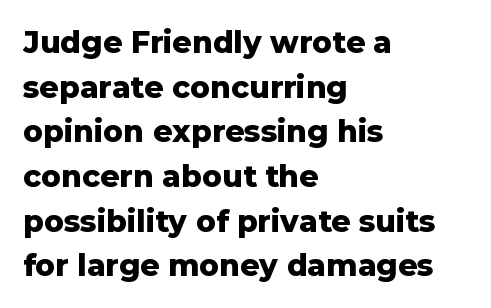
Q: Is the text bold? A: Yes.
Q: Is the text italic (slanted)? A: No, it is upright.
Q: Is the typeface a serif or a sans-serif typeface? A: Sans-serif.
Q: Is the text underlined? A: No.
Q: How is the paragraph aligned? A: Left-aligned.
Q: Is the spacing between letters normal or unusually wide? A: Normal.
Q: Is the spacing between lines tight, normal or loose? A: Normal.
Q: Width (condensed, normal, or wide)? A: Normal.
Q: Stroke contrast? A: Low.
Q: x-height? A: Medium.
Q: Monospaced? A: No.
